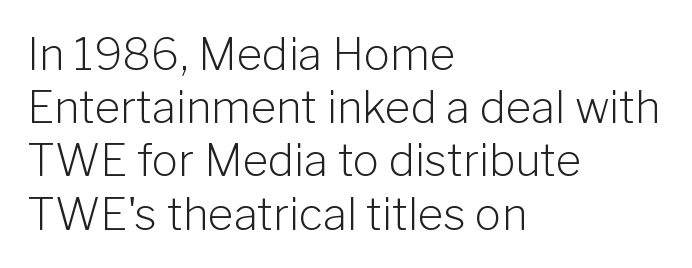
The image shows 44 px light sans-serif type, upright; set left-aligned, line spacing 1.21x, normal letter spacing, not underlined; low stroke contrast and a medium x-height.
